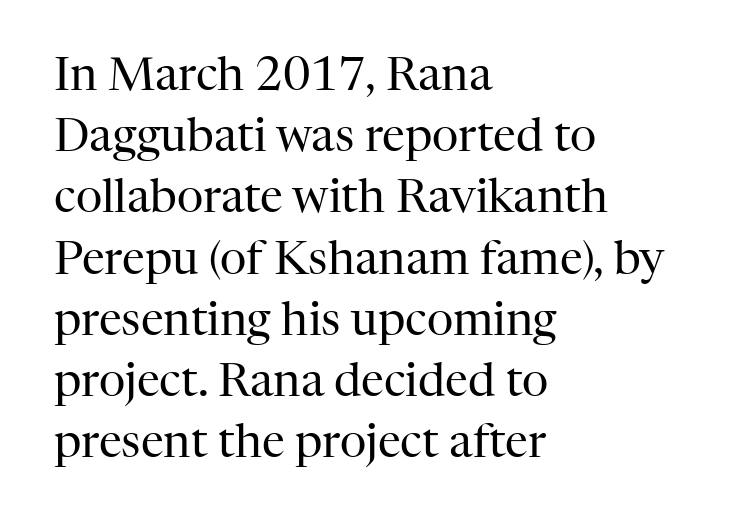
{"serif": "yes", "italic": "no", "bold": "no", "weight": "regular", "width": "normal", "stroke_contrast": "high", "x_height": "medium", "monospaced": "no", "underline": "no", "align": "left", "line_spacing": "normal", "line_spacing_ratio": 1.33, "letter_spacing": "normal", "letter_spacing_em": 0.0, "glyph_px": 46}
